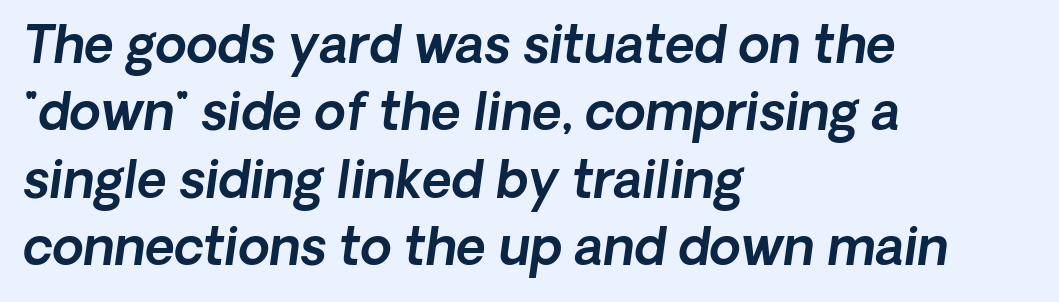
A typesetter would call this leading conventional body-copy spacing. Think of a printed novel: that variable character pitch is what you see here. These lines are set flush left with a ragged right edge. Plain, unruled lines of type.
